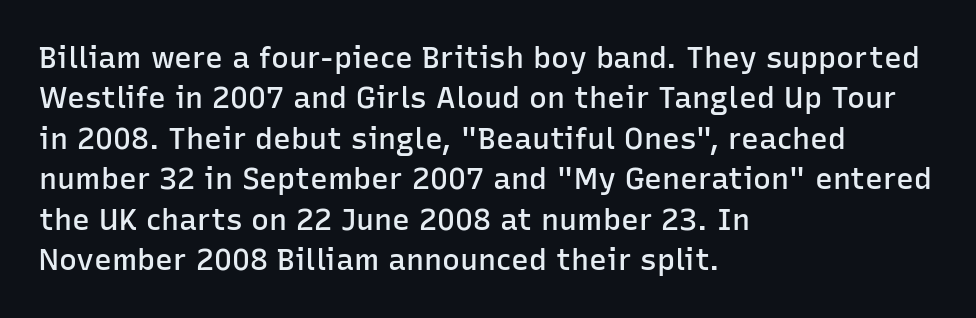
The typeface chosen for these lines omits serifs. Caption: multi-line text, flush left, ragged right. It's the straight-up-and-down kind of type. Observe the ordinary spacing: letters are neighbours, not strangers. Semibold letterforms, between regular and bold. Has an underline been added? It has not.
